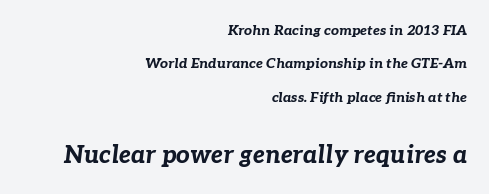
The image shows 24 px bold type, italic (leaning right); set right-aligned, loose line spacing (2.38x), normal letter spacing, not underlined; the second (bottom) block is 1.71x larger.
